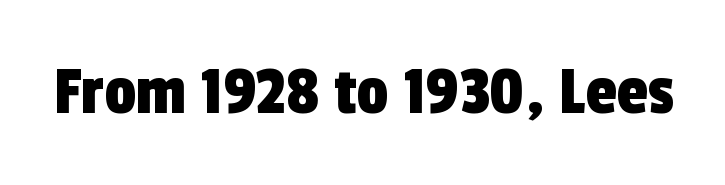
Q: Is the typeface a serif or a sans-serif typeface? A: Sans-serif.
Q: Is the text underlined? A: No.
Q: Is the spacing between letters normal or unusually wide? A: Normal.
Q: Width (condensed, normal, or wide)? A: Condensed.
Q: x-height? A: Medium.
Q: Monospaced? A: No.
